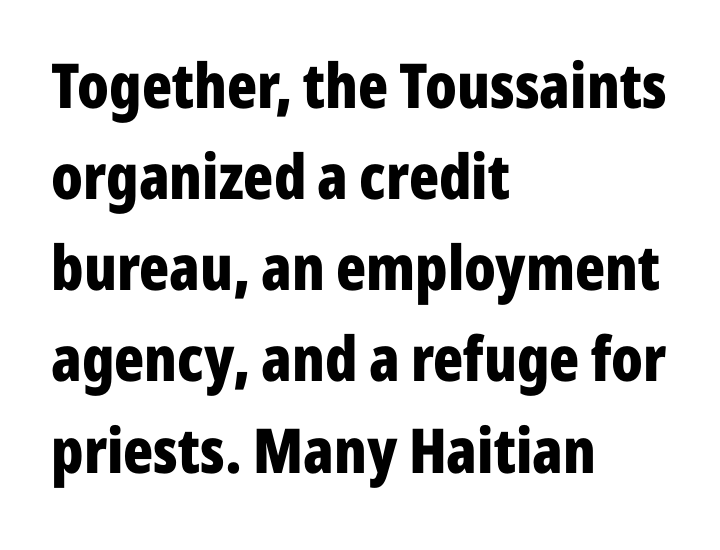
The image shows 62 px bold, condensed sans-serif type, upright; set left-aligned, normal line spacing (1.47x), normal letter spacing, not underlined; low stroke contrast and a medium x-height.
